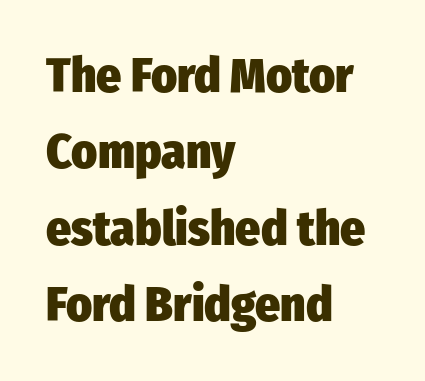
{"serif": "no", "italic": "no", "bold": "yes", "weight": "heavy", "width": "condensed", "stroke_contrast": "low", "x_height": "medium", "monospaced": "no", "underline": "no", "align": "left", "line_spacing": "normal", "line_spacing_ratio": 1.56, "letter_spacing": "normal", "letter_spacing_em": 0.0, "glyph_px": 49}
